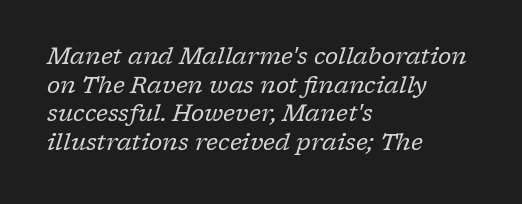
The image shows 23 px text type, italic (leaning right); set left-aligned, line spacing 1.24x, normal letter spacing, not underlined.
